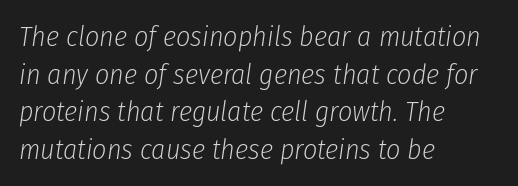
Q: Is the text bold? A: No.
Q: Is the text italic (slanted)? A: Yes, it leans right by about 8 degrees.
Q: Is the text underlined? A: No.
Q: How is the paragraph aligned? A: Left-aligned.
Q: Is the spacing between letters normal or unusually wide? A: Normal.
Q: Is the spacing between lines tight, normal or loose? A: Normal.
Q: Width (condensed, normal, or wide)? A: Condensed.
Q: Stroke contrast? A: Low.
Q: x-height? A: Medium.
Q: Monospaced? A: No.
